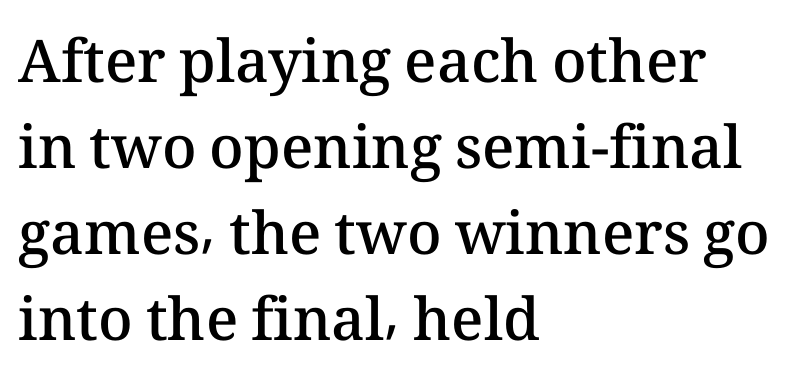
The image shows 59 px semibold type, upright; set left-aligned, normal line spacing (1.46x), normal letter spacing, not underlined; medium stroke contrast and a medium x-height.
